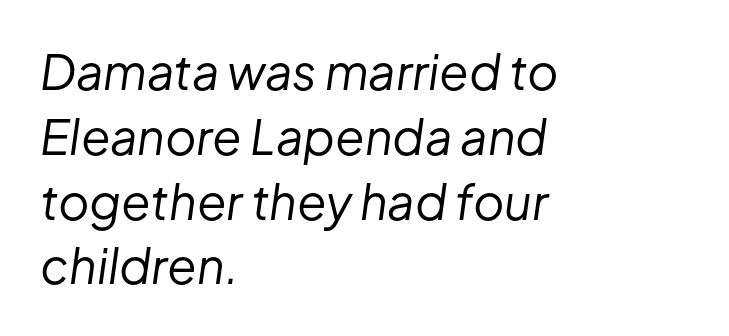
Italic? Definitely — the glyphs are oblique. Students, note that the glyphs here touch the page at normal intervals. Caption: face not bold, strokes unweighted. The space between consecutive lines is moderate. The face used here is proportionally spaced, like ordinary book or web type. A classic flush-left, rag-right setting is used for this passage.
